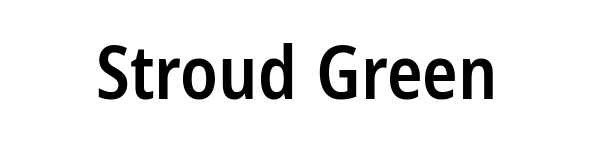
The image shows 74 px semibold, condensed sans-serif type, upright; set centered, normal letter spacing, not underlined; low stroke contrast and a large x-height.
